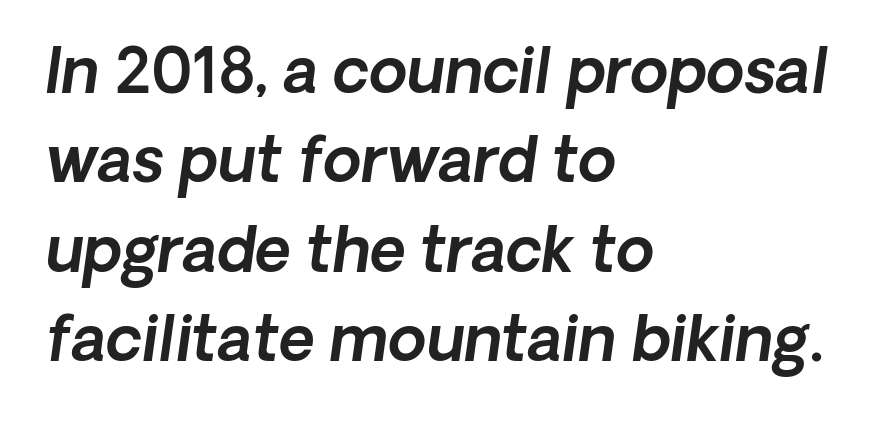
{"serif": "no", "width": "normal", "x_height": "medium", "monospaced": "no", "underline": "no", "align": "left", "line_spacing": "normal", "line_spacing_ratio": 1.44, "letter_spacing": "normal", "letter_spacing_em": 0.0, "glyph_px": 62}
